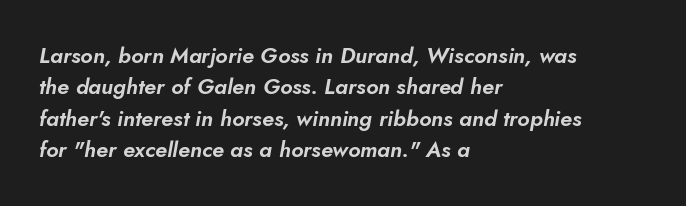
{"italic": "yes", "lean": "right", "slant_degrees": 5, "underline": "no", "align": "left", "line_spacing": "normal", "line_spacing_ratio": 1.43, "letter_spacing": "normal", "letter_spacing_em": 0.0, "glyph_px": 22}
